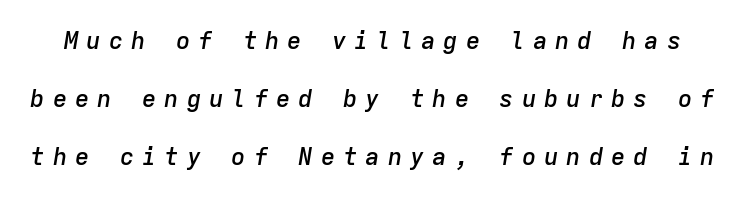
Q: Is the text bold? A: Semi-bold.
Q: Is the text italic (slanted)? A: Yes, it leans right by about 9 degrees.
Q: Is the text underlined? A: No.
Q: Is the spacing between letters normal or unusually wide? A: Unusually wide.
Q: Is the spacing between lines tight, normal or loose? A: Loose.
